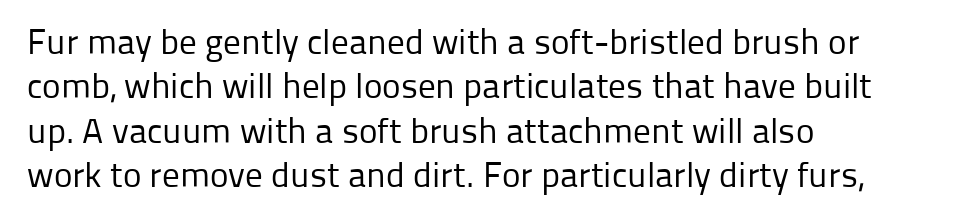
The image shows 35 px regular-weight sans-serif type, upright; set left-aligned, normal line spacing (1.27x), normal letter spacing, not underlined; low stroke contrast and a medium x-height.
